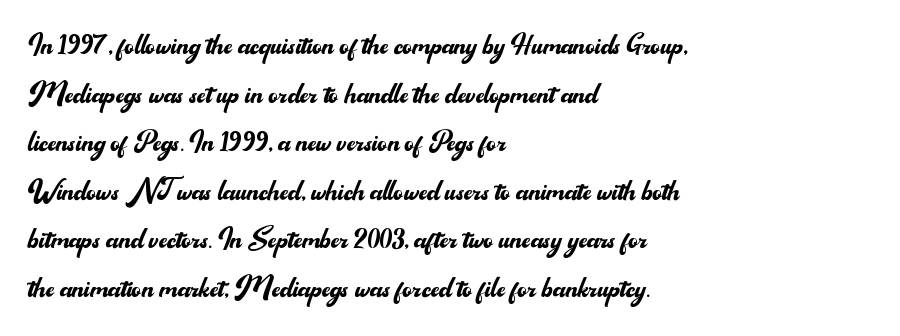
Grotesque or geometric, the face here clearly has no serifs. This sample has the flowing, uneven cadence of proportional lettering. Any mark beneath the type? The region is blank. No heavy texture on the line: the type isn't bold. A student would call this left alignment; a typographer would say flush left, rag right.
